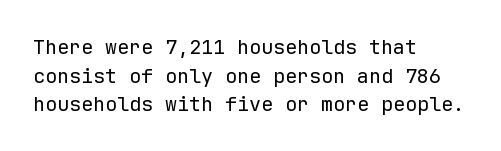
The image shows 20 px text type, upright; set left-aligned, normal line spacing (1.43x), normal letter spacing, not underlined.
